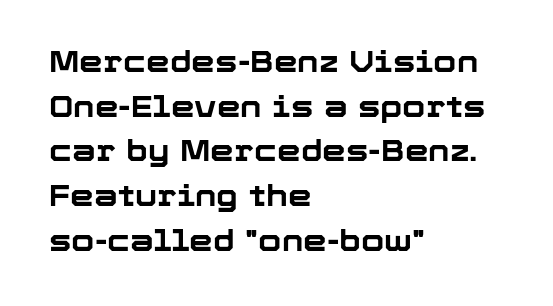
The image shows 30 px bold sans-serif type, upright; set left-aligned, normal line spacing (1.49x), normal letter spacing, not underlined; low stroke contrast and a medium x-height.
